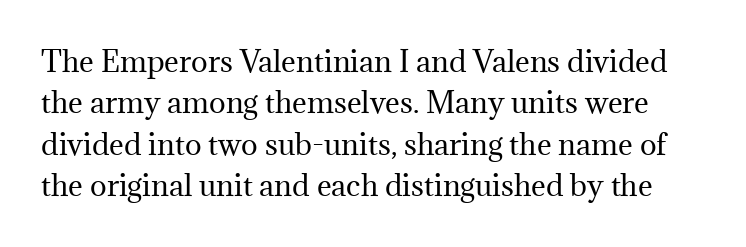
The image shows 28 px regular-weight serif type, upright; set normal line spacing (1.48x), normal letter spacing, not underlined; medium stroke contrast and a medium x-height.
